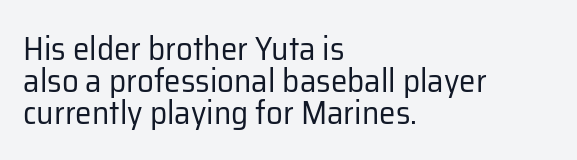
{"serif": "no", "italic": "no", "bold": "no", "weight": "regular", "width": "normal", "stroke_contrast": "low", "x_height": "medium", "monospaced": "no", "underline": "no", "align": "left", "line_spacing": "tight", "line_spacing_ratio": 0.97, "letter_spacing": "normal", "letter_spacing_em": 0.0, "glyph_px": 33}
